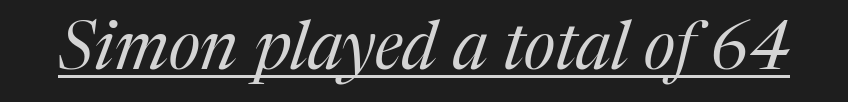
The image shows 67 px regular-weight serif type, italic (leaning right); set normal letter spacing, underlined; medium stroke contrast and a medium x-height.
